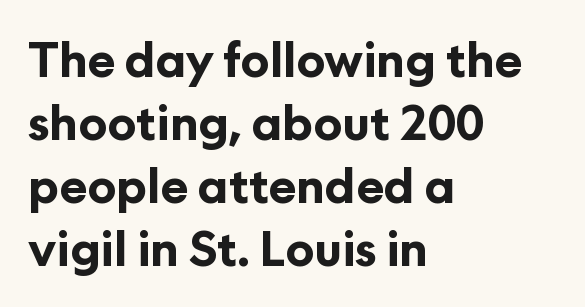
The axis of the letterforms is exactly vertical. Stroke thickness is high; the sample reads as a true bold. Serifs: no, the terminals of the letterforms are clean. Varying glyph widths throughout — classic text-font behaviour. The typesetter chose a ragged-right arrangement here. The letterforms sit shoulder to shoulder at normal distance.
